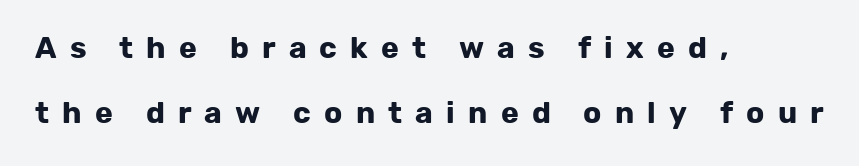
{"serif": "no", "italic": "no", "bold": "yes", "weight": "bold", "width": "normal", "stroke_contrast": "low", "x_height": "medium", "monospaced": "no", "underline": "no", "align": "left", "line_spacing": "loose", "line_spacing_ratio": 2.18, "letter_spacing": "wide", "letter_spacing_em": 0.44, "glyph_px": 30}
